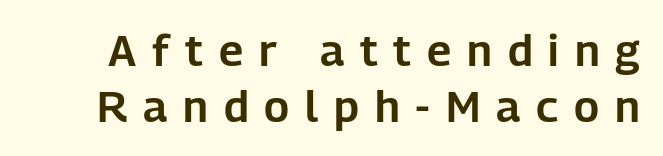
Observe the wide spacing: letters keep a clear distance from each other. These lines are rendered in a variable-pitch font. Notice how descenders clear the ascenders below comfortably — that's standard leading. Note: no serifs on the glyphs.
